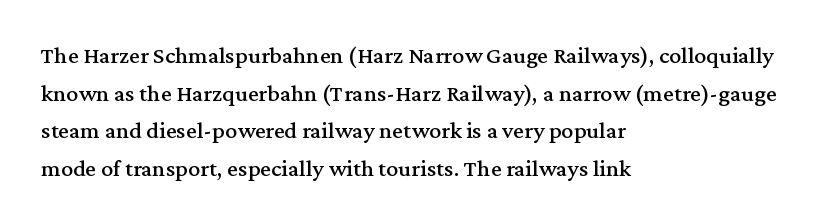
{"italic": "no", "underline": "no", "align": "left", "line_spacing": "normal", "line_spacing_ratio": 1.57, "letter_spacing": "normal", "letter_spacing_em": 0.0, "glyph_px": 24}
